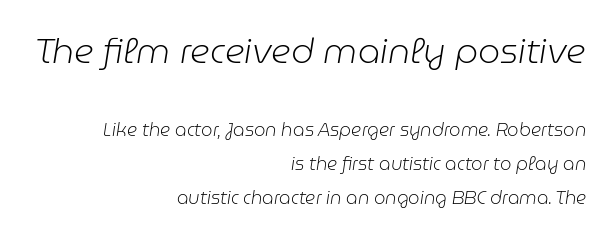
{"italic": "yes", "lean": "right", "slant_degrees": 9, "bold": "no", "weight": "light", "width": "normal", "stroke_contrast": "low", "x_height": "medium", "monospaced": "no", "underline": "no", "align": "right", "line_spacing_ratio": 1.87, "letter_spacing": "normal", "letter_spacing_em": 0.0, "larger_block": "first", "size_ratio": 1.94, "glyph_px": 35}
